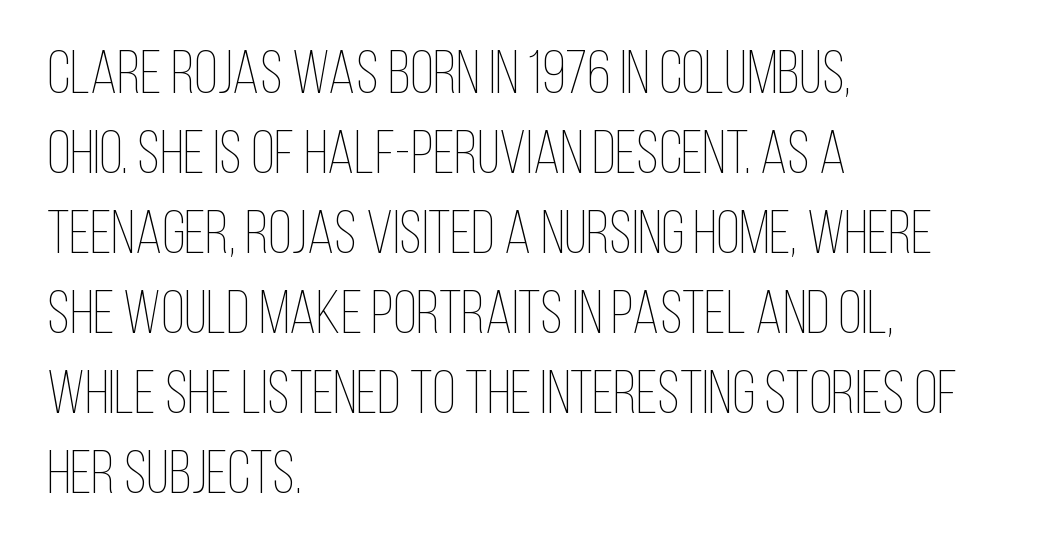
The image shows 61 px thin, condensed type, upright; set left-aligned, normal line spacing (1.31x), normal letter spacing, not underlined; low stroke contrast and a large x-height.
